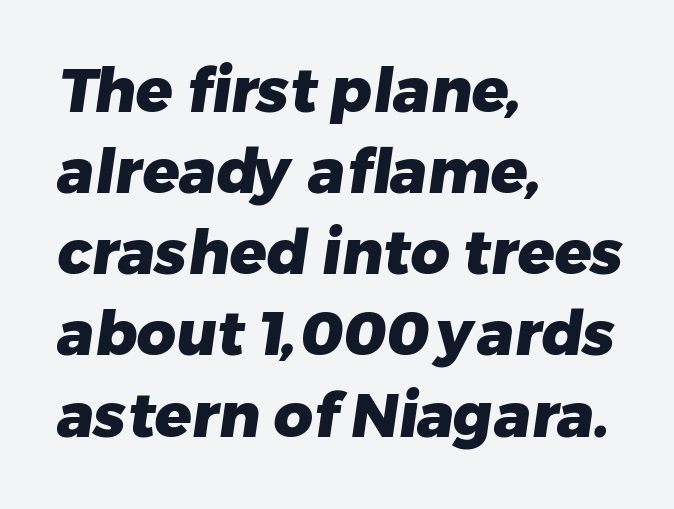
Varying glyph widths throughout — classic text-font behaviour. The rag falls on the right side of this text block. Summary of weight: heavy, a full bold. The baseline area is clear. The letterforms sit shoulder to shoulder at normal distance.
